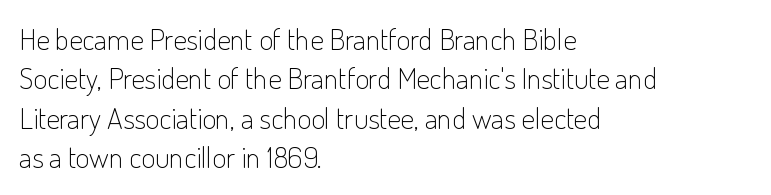
The image shows 30 px light, condensed sans-serif type, upright; set left-aligned, normal line spacing (1.31x), normal letter spacing, not underlined; low stroke contrast and a small x-height.
